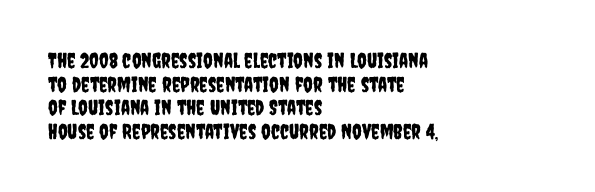
{"italic": "no", "underline": "no", "align": "left", "line_spacing": "tight", "line_spacing_ratio": 1.12, "letter_spacing": "normal", "letter_spacing_em": 0.0, "glyph_px": 21}
